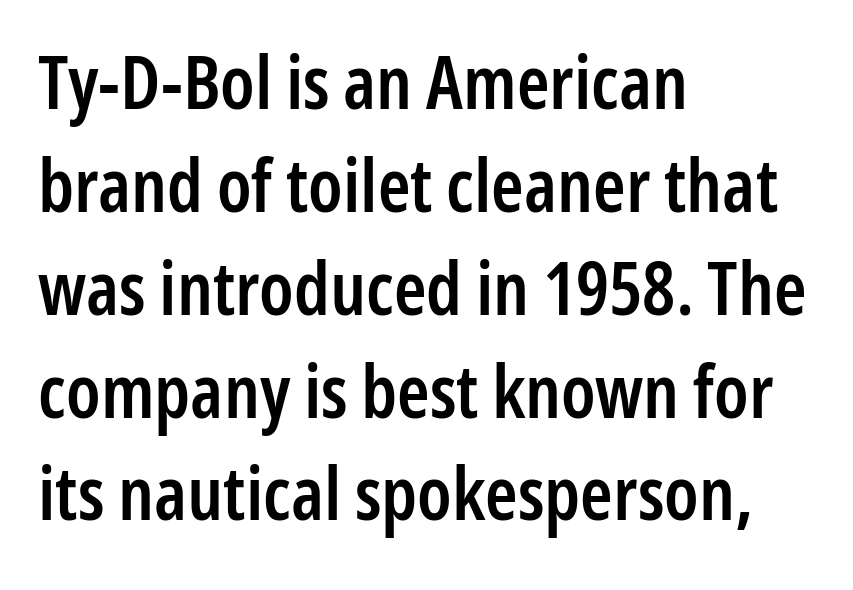
Q: Is the text bold? A: Semi-bold.
Q: Is the text italic (slanted)? A: No, it is upright.
Q: Is the typeface a serif or a sans-serif typeface? A: Sans-serif.
Q: Is the text underlined? A: No.
Q: How is the paragraph aligned? A: Left-aligned.
Q: Is the spacing between letters normal or unusually wide? A: Normal.
Q: Is the spacing between lines tight, normal or loose? A: Normal.
Q: Width (condensed, normal, or wide)? A: Condensed.
Q: Stroke contrast? A: Low.
Q: x-height? A: Medium.
Q: Monospaced? A: No.
